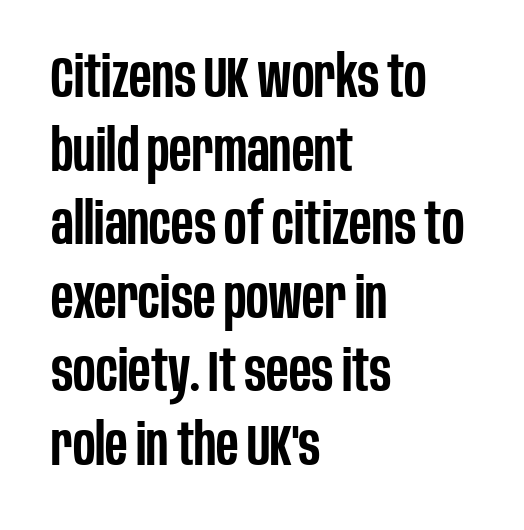
Each row of text sits above clean, open space. The gaps between neighbouring characters are ordinary and unremarkable. Compared with typical paragraphs, the rows here are spaced about the same. The typeface chosen for these lines omits serifs. Note the varied advance widths — an 'i' is clearly narrower than an 'm'. Strokes here are thickened, but only to semibold level.
